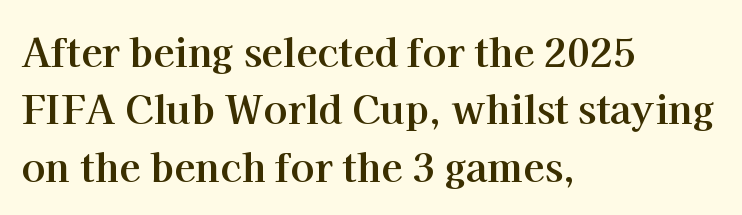
The rendering anchors every line to the left-hand side. Do the characters align in a grid? No, the font is proportional. The type sits square on the baseline with zero lean. The zone under the glyphs is completely vacant.
